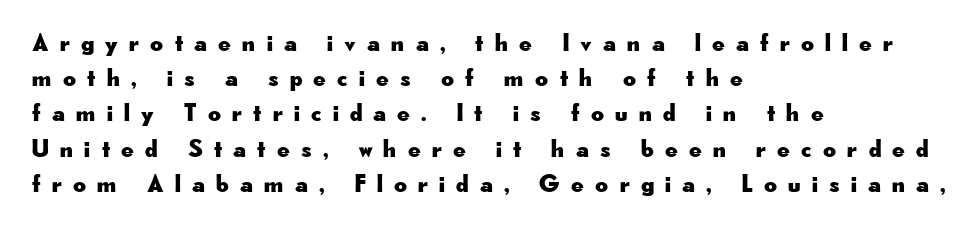
In terms of leading, this rendering sits right in the middle. Decoration check: the copy has no underline. The rendering anchors every line to the left-hand side. Tall strokes in this sample are plumb rather than angled. The gaps between neighbouring characters are conspicuously large.
